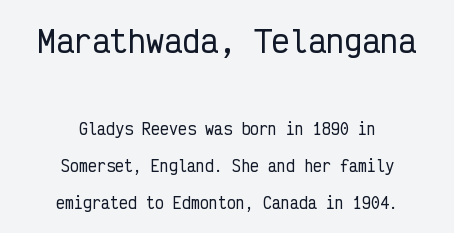
{"serif": "no", "italic": "no", "width": "condensed", "stroke_contrast": "low", "x_height": "medium", "monospaced": "yes", "underline": "no", "align": "center", "line_spacing": "loose", "line_spacing_ratio": 2.46, "letter_spacing": "normal", "letter_spacing_em": 0.0, "larger_block": "first", "size_ratio": 2.0, "glyph_px": 30}
